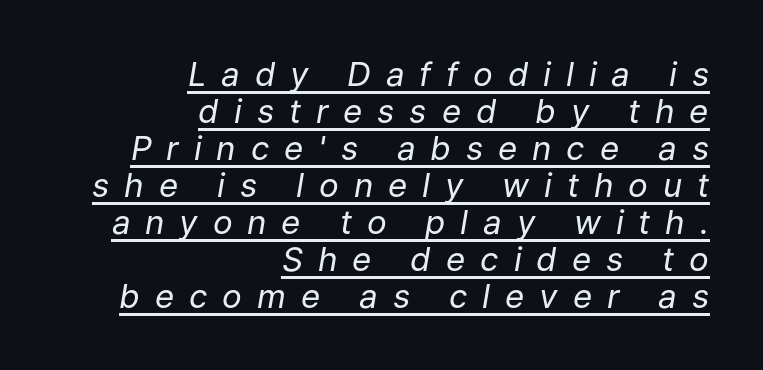
Q: Is the text bold? A: No.
Q: Is the text italic (slanted)? A: Yes, it leans right by about 9 degrees.
Q: Is the text underlined? A: Yes.
Q: How is the paragraph aligned? A: Right-aligned.
Q: Is the spacing between letters normal or unusually wide? A: Unusually wide.
Q: Is the spacing between lines tight, normal or loose? A: Tight.
Q: Width (condensed, normal, or wide)? A: Normal.
Q: Stroke contrast? A: Low.
Q: x-height? A: Medium.
Q: Monospaced? A: No.
